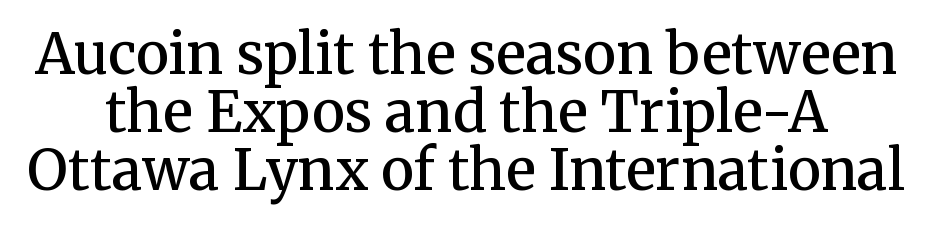
{"serif": "yes", "italic": "no", "bold": "semi", "weight": "semibold", "width": "normal", "stroke_contrast": "medium", "x_height": "medium", "monospaced": "no", "underline": "no", "line_spacing": "tight", "line_spacing_ratio": 1.04, "letter_spacing": "normal", "letter_spacing_em": 0.0, "glyph_px": 56}
